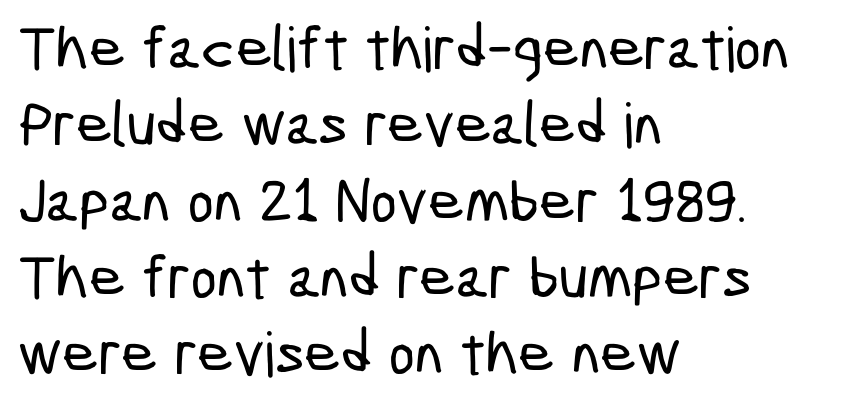
{"serif": "no", "width": "condensed", "stroke_contrast": "low", "x_height": "medium", "monospaced": "no", "underline": "no", "align": "left", "line_spacing_ratio": 1.23, "letter_spacing": "normal", "letter_spacing_em": 0.0, "glyph_px": 62}
